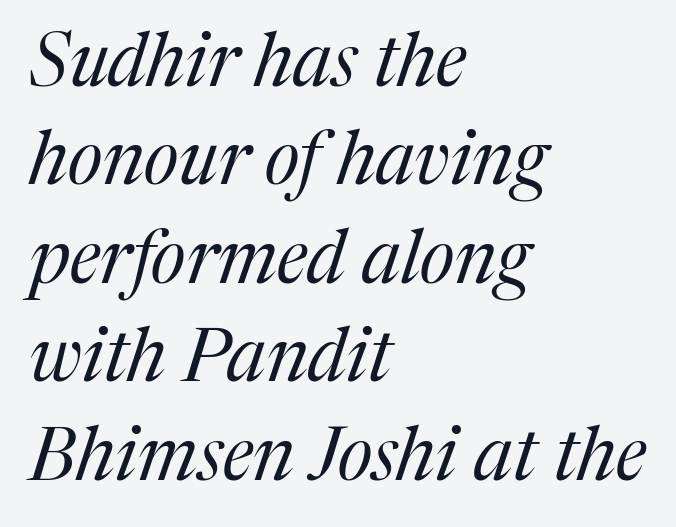
{"serif": "yes", "italic": "yes", "lean": "right", "slant_degrees": 17, "bold": "no", "weight": "regular", "width": "normal", "stroke_contrast": "medium", "x_height": "medium", "monospaced": "no", "underline": "no", "align": "left", "line_spacing": "normal", "line_spacing_ratio": 1.33, "letter_spacing": "normal", "letter_spacing_em": 0.0, "glyph_px": 74}
